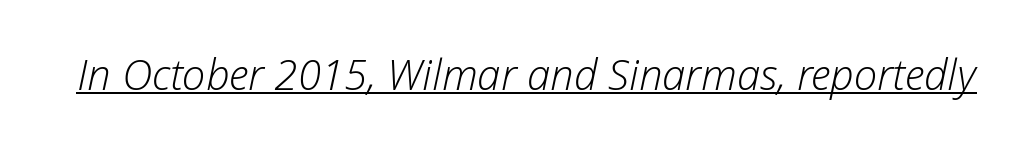
The image shows 42 px light type, italic (leaning right); set normal letter spacing, underlined; low stroke contrast and a medium x-height.
